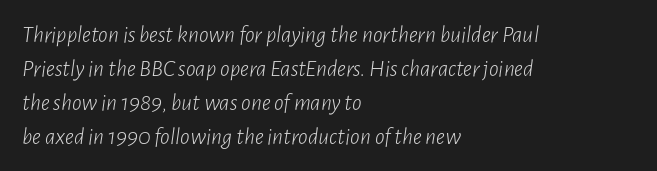
Q: Is the text bold? A: No.
Q: Is the text italic (slanted)? A: Yes, it leans right by about 7 degrees.
Q: Is the text underlined? A: No.
Q: How is the paragraph aligned? A: Left-aligned.
Q: Is the spacing between letters normal or unusually wide? A: Normal.
Q: Is the spacing between lines tight, normal or loose? A: Normal.
